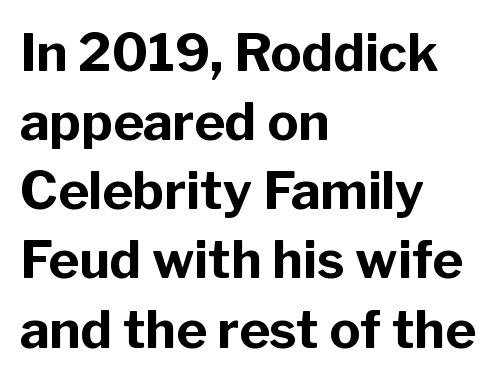
Q: Is the text bold? A: Yes.
Q: Is the text italic (slanted)? A: No, it is upright.
Q: Is the typeface a serif or a sans-serif typeface? A: Sans-serif.
Q: Is the text underlined? A: No.
Q: How is the paragraph aligned? A: Left-aligned.
Q: Is the spacing between letters normal or unusually wide? A: Normal.
Q: Is the spacing between lines tight, normal or loose? A: Normal.
Q: Width (condensed, normal, or wide)? A: Normal.
Q: Stroke contrast? A: Low.
Q: x-height? A: Medium.
Q: Monospaced? A: No.
